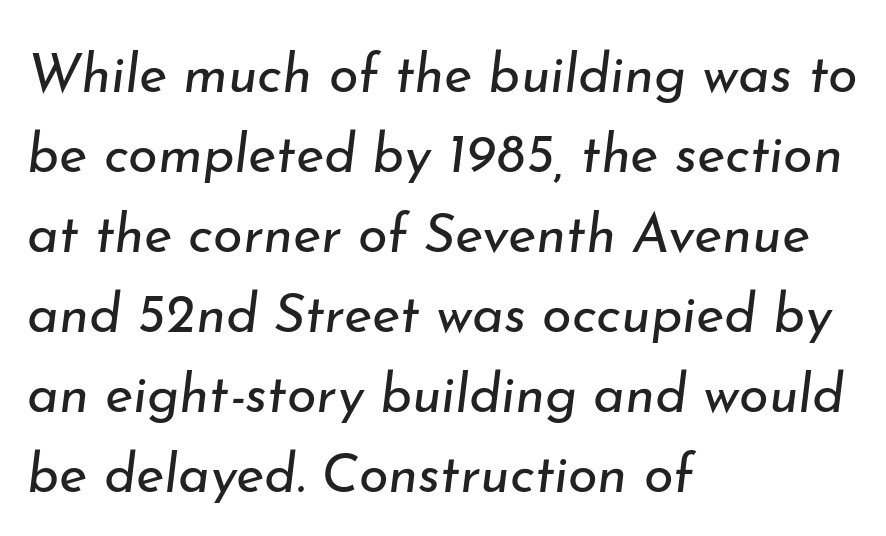
An italicized treatment has been applied to the whole sample. No word sits above an underline. Each letter keeps its own natural width here, so spacing adapts to shape. The line-height multiplier appears to be the usual default. No extra ink here — the face is not bold.
